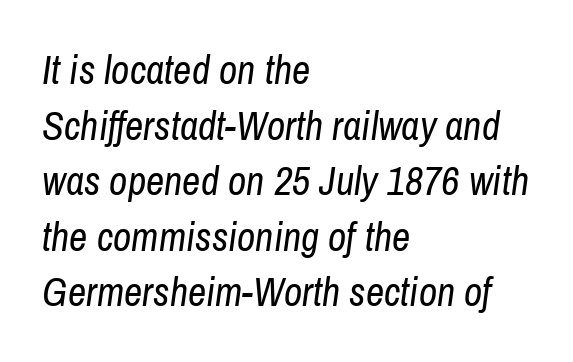
Q: Is the text bold? A: No.
Q: Is the text italic (slanted)? A: Yes, it leans right by about 8 degrees.
Q: Is the text underlined? A: No.
Q: How is the paragraph aligned? A: Left-aligned.
Q: Is the spacing between letters normal or unusually wide? A: Normal.
Q: Is the spacing between lines tight, normal or loose? A: Normal.
Q: Width (condensed, normal, or wide)? A: Condensed.
Q: Stroke contrast? A: Low.
Q: x-height? A: Medium.
Q: Monospaced? A: No.
